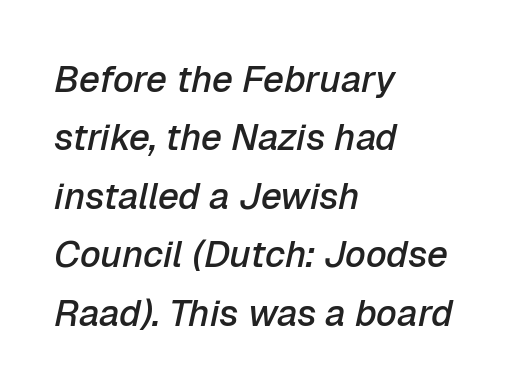
The image shows 37 px semibold type, italic (leaning right); set left-aligned, normal line spacing (1.58x), normal letter spacing, not underlined; low stroke contrast and a medium x-height.
